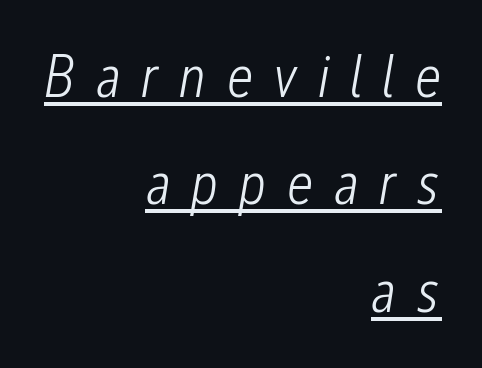
The image shows 60 px light, condensed type, italic (leaning right); set right-aligned, line spacing 1.79x, unusually wide letter spacing (+0.34 em), underlined; low stroke contrast and a medium x-height.
